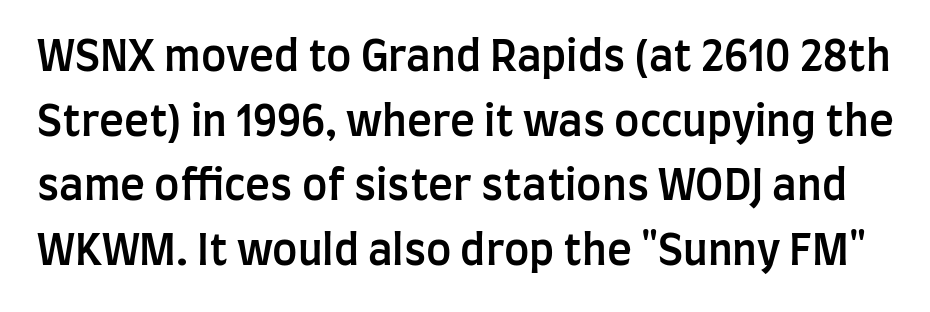
The image shows 42 px semibold, condensed sans-serif type, upright; set normal line spacing (1.54x), normal letter spacing, not underlined; low stroke contrast and a large x-height.
